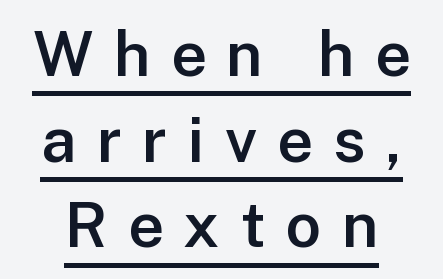
{"serif": "no", "italic": "no", "bold": "semi", "weight": "semibold", "width": "normal", "stroke_contrast": "low", "x_height": "medium", "monospaced": "no", "underline": "yes", "line_spacing": "normal", "line_spacing_ratio": 1.36, "letter_spacing": "wide", "letter_spacing_em": 0.32, "glyph_px": 63}
